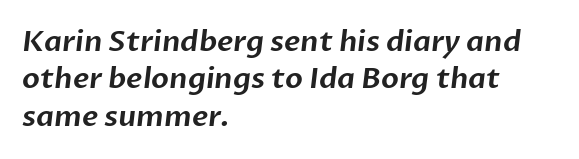
The image shows 29 px sans-serif type; set left-aligned, normal line spacing (1.29x), normal letter spacing, not underlined; low stroke contrast and a medium x-height.
